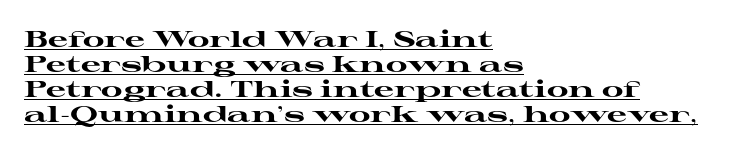
Q: Is the text bold? A: Yes.
Q: Is the text italic (slanted)? A: No, it is upright.
Q: Is the text underlined? A: Yes.
Q: How is the paragraph aligned? A: Left-aligned.
Q: Is the spacing between letters normal or unusually wide? A: Normal.
Q: Is the spacing between lines tight, normal or loose? A: Tight.
